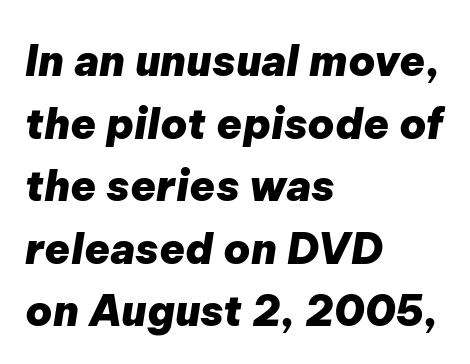
{"italic": "yes", "lean": "right", "slant_degrees": 9, "bold": "yes", "weight": "heavy", "width": "normal", "stroke_contrast": "low", "x_height": "medium", "monospaced": "no", "underline": "no", "align": "left", "line_spacing": "normal", "line_spacing_ratio": 1.49, "letter_spacing": "normal", "letter_spacing_em": 0.0, "glyph_px": 42}
